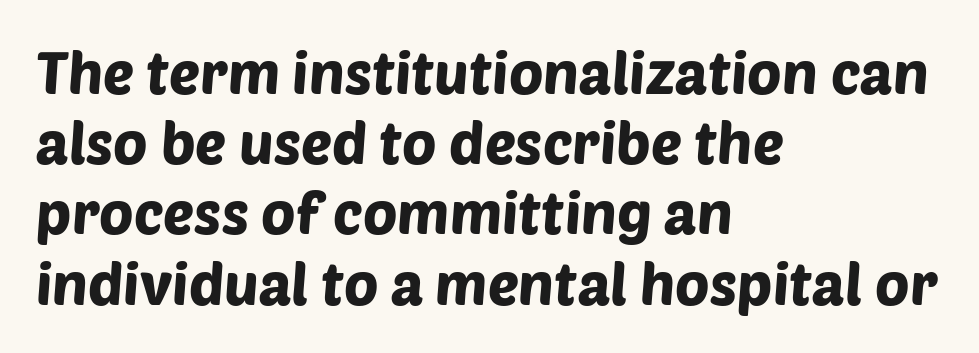
{"serif": "no", "width": "normal", "stroke_contrast": "low", "x_height": "large", "monospaced": "no", "underline": "no", "align": "left", "line_spacing_ratio": 1.21, "letter_spacing": "normal", "letter_spacing_em": 0.0, "glyph_px": 58}
